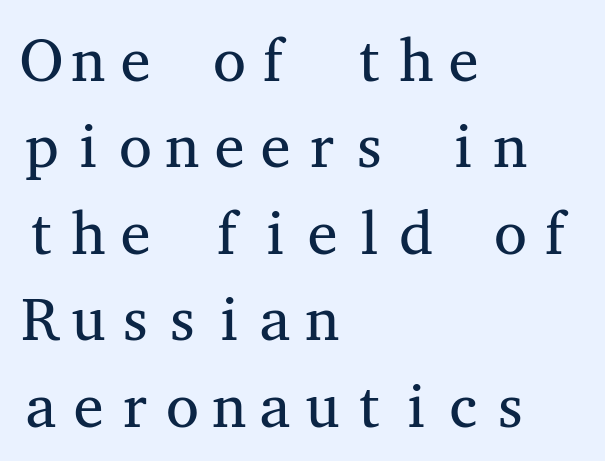
{"serif": "yes", "italic": "no", "bold": "no", "weight": "regular", "width": "wide", "stroke_contrast": "medium", "x_height": "medium", "monospaced": "yes", "underline": "no", "align": "left", "line_spacing": "normal", "line_spacing_ratio": 1.44, "letter_spacing": "normal", "letter_spacing_em": 0.0, "glyph_px": 60}
